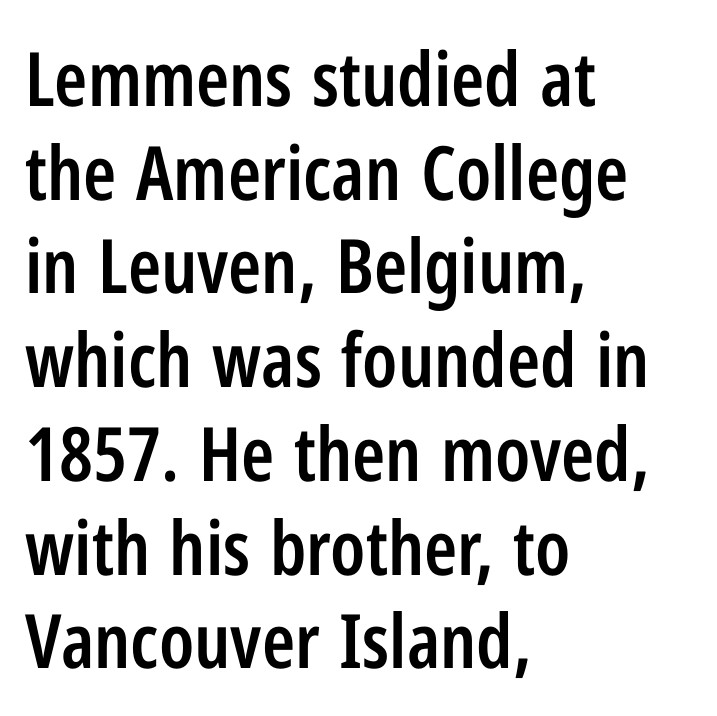
The image shows 75 px semibold, condensed sans-serif type, upright; set left-aligned, normal line spacing (1.25x), normal letter spacing, not underlined; low stroke contrast and a medium x-height.
